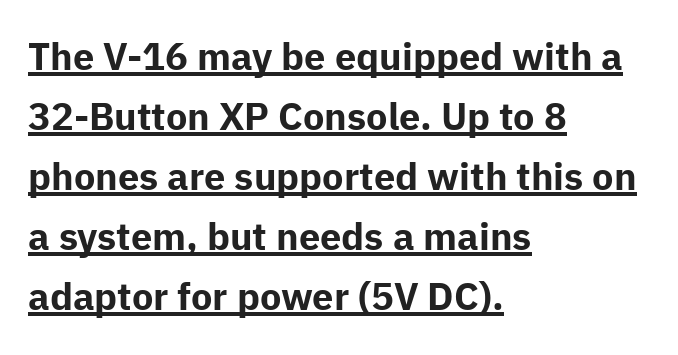
Q: Is the text bold? A: Yes.
Q: Is the text italic (slanted)? A: No, it is upright.
Q: Is the typeface a serif or a sans-serif typeface? A: Sans-serif.
Q: Is the text underlined? A: Yes.
Q: How is the paragraph aligned? A: Left-aligned.
Q: Is the spacing between letters normal or unusually wide? A: Normal.
Q: Is the spacing between lines tight, normal or loose? A: Normal.
Q: Width (condensed, normal, or wide)? A: Normal.
Q: Stroke contrast? A: Low.
Q: x-height? A: Medium.
Q: Monospaced? A: No.
